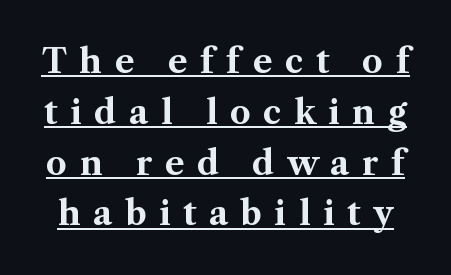
{"serif": "yes", "italic": "no", "bold": "yes", "weight": "bold", "width": "normal", "stroke_contrast": "medium", "x_height": "medium", "monospaced": "no", "underline": "yes", "line_spacing": "normal", "line_spacing_ratio": 1.54, "letter_spacing": "wide", "letter_spacing_em": 0.38, "glyph_px": 33}
